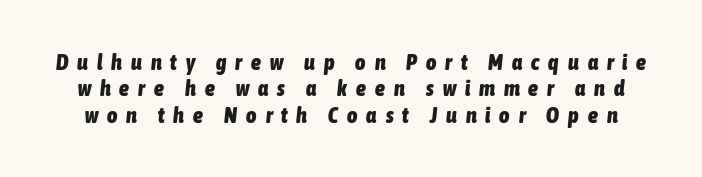
The sample has been set heavy, in full bold. Lines of text with bare space underneath. The type is letterspaced generously, with wide tracking. The typography opts for an oblique posture over an upright one.
